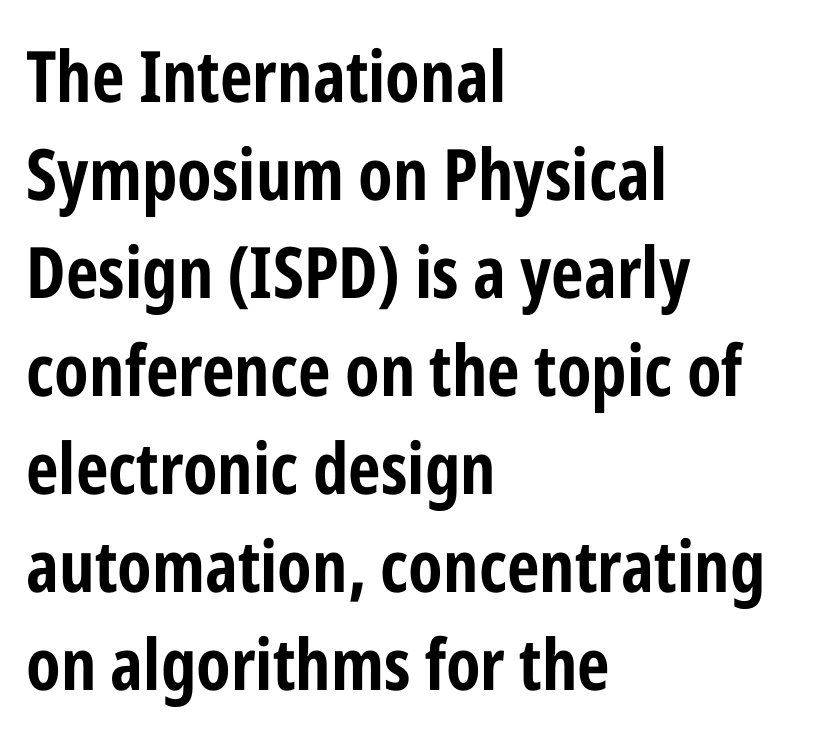
Rendered with straight, roman letterforms. Compared with an ordinary text face, these strokes are far heavier — a full bold. Is this a fixed-width face? No — the glyphs have proportional, varying widths. Notice how the passage keeps a crisp vertical edge on the left only. Whoever set this chose a conventional vertical rhythm.
